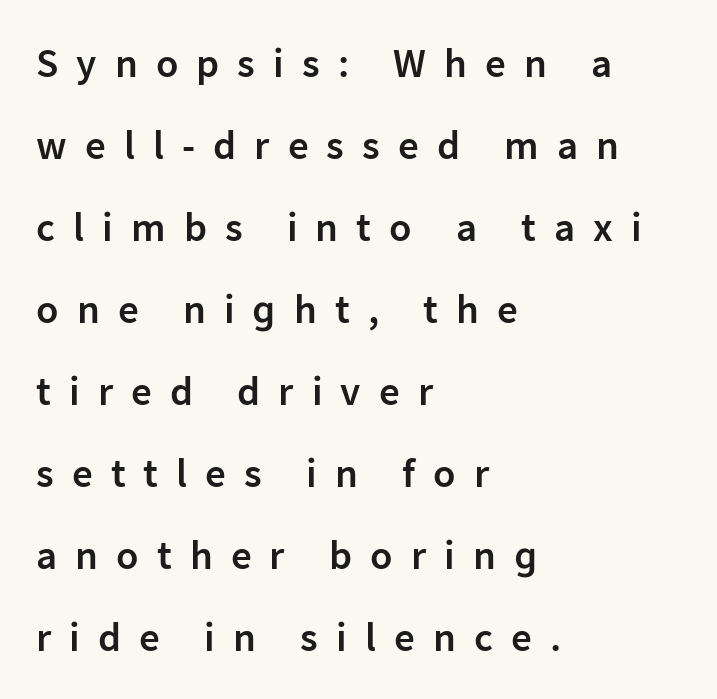
{"serif": "no", "italic": "no", "bold": "semi", "weight": "semibold", "width": "normal", "stroke_contrast": "low", "x_height": "medium", "monospaced": "no", "underline": "no", "align": "left", "line_spacing": "loose", "line_spacing_ratio": 2.0, "letter_spacing": "wide", "letter_spacing_em": 0.44, "glyph_px": 41}
